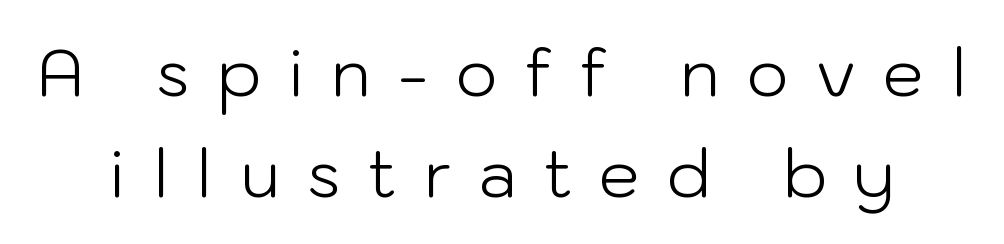
{"serif": "no", "italic": "no", "bold": "no", "weight": "light", "width": "normal", "stroke_contrast": "low", "x_height": "medium", "monospaced": "no", "underline": "no", "line_spacing": "normal", "line_spacing_ratio": 1.55, "letter_spacing": "wide", "letter_spacing_em": 0.42, "glyph_px": 65}
